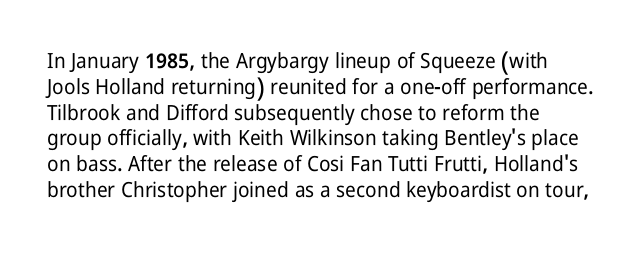
Q: Is the text italic (slanted)? A: No, it is upright.
Q: Is the text underlined? A: No.
Q: Is the spacing between letters normal or unusually wide? A: Normal.
